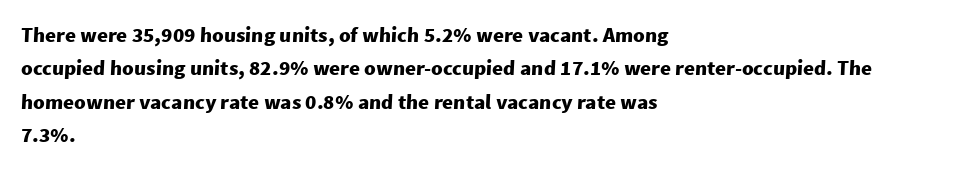
Q: Is the text bold? A: Yes.
Q: Is the text underlined? A: No.
Q: How is the paragraph aligned? A: Left-aligned.
Q: Is the spacing between letters normal or unusually wide? A: Normal.
Q: Is the spacing between lines tight, normal or loose? A: Normal.
